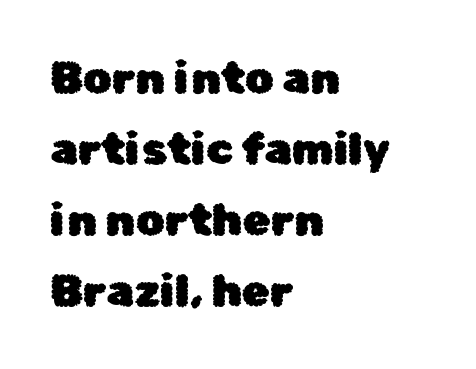
Q: Is the text italic (slanted)? A: No, it is upright.
Q: Is the typeface a serif or a sans-serif typeface? A: Sans-serif.
Q: Is the text underlined? A: No.
Q: How is the paragraph aligned? A: Left-aligned.
Q: Is the spacing between letters normal or unusually wide? A: Normal.
Q: Is the spacing between lines tight, normal or loose? A: Normal.
Q: Width (condensed, normal, or wide)? A: Normal.
Q: Stroke contrast? A: Low.
Q: x-height? A: Medium.
Q: Monospaced? A: No.
